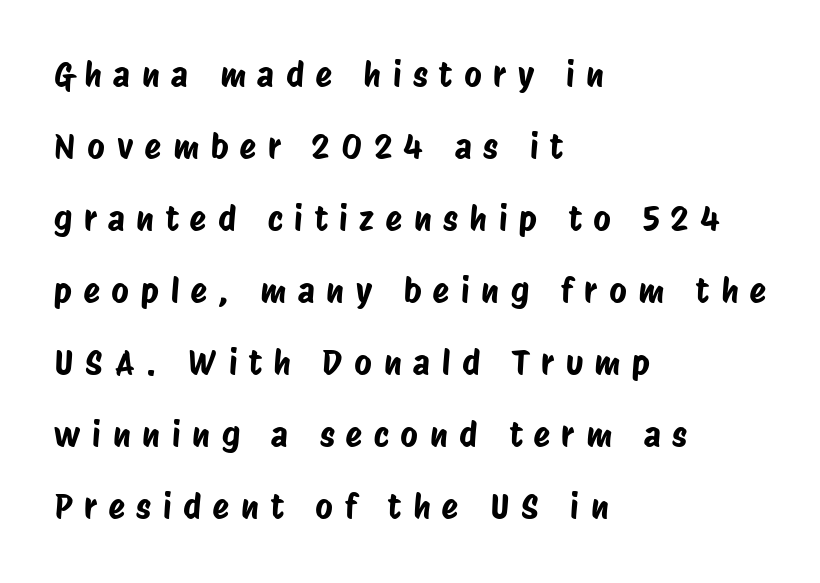
Q: Is the typeface a serif or a sans-serif typeface? A: Sans-serif.
Q: Is the text underlined? A: No.
Q: How is the paragraph aligned? A: Left-aligned.
Q: Is the spacing between letters normal or unusually wide? A: Unusually wide.
Q: Is the spacing between lines tight, normal or loose? A: Loose.
Q: Width (condensed, normal, or wide)? A: Condensed.
Q: Stroke contrast? A: Low.
Q: x-height? A: Large.
Q: Monospaced? A: No.
